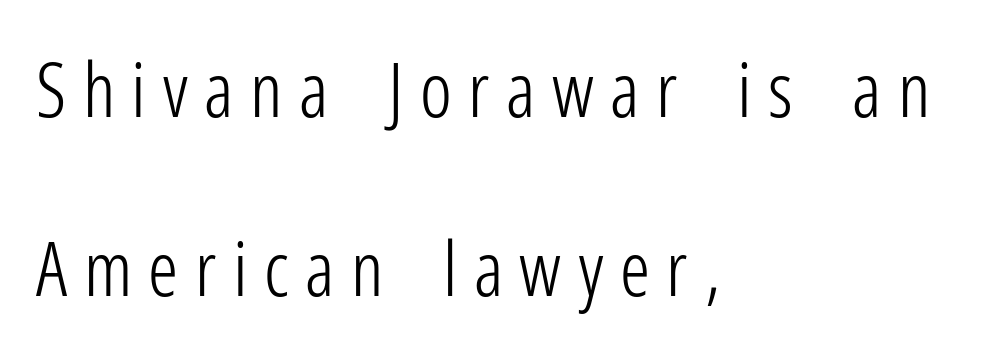
The image shows 75 px light, condensed sans-serif type, upright; set left-aligned, loose line spacing (2.39x), unusually wide letter spacing (+0.22 em), not underlined; low stroke contrast and a medium x-height.
